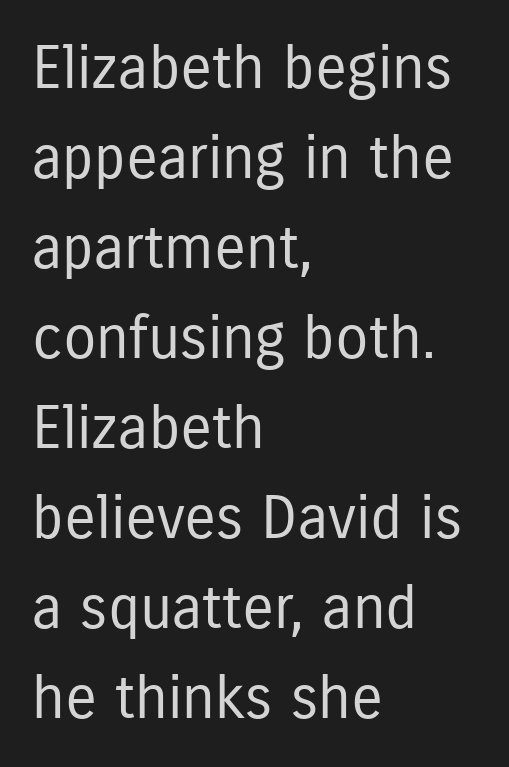
{"serif": "no", "italic": "no", "bold": "no", "weight": "regular", "width": "condensed", "stroke_contrast": "low", "x_height": "medium", "monospaced": "no", "underline": "no", "align": "left", "line_spacing": "normal", "line_spacing_ratio": 1.5, "letter_spacing": "normal", "letter_spacing_em": 0.0, "glyph_px": 60}
